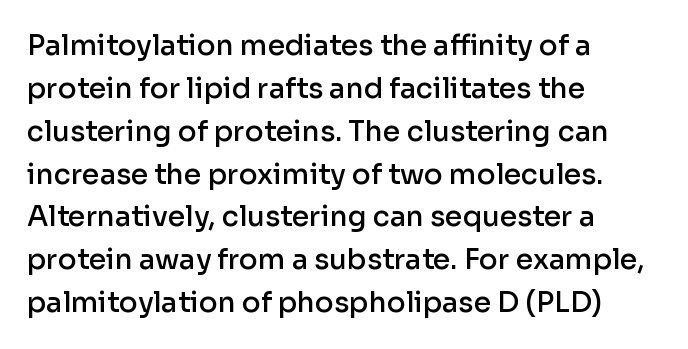
{"serif": "no", "italic": "no", "bold": "semi", "weight": "semibold", "width": "normal", "stroke_contrast": "low", "x_height": "medium", "monospaced": "no", "underline": "no", "align": "left", "line_spacing": "normal", "line_spacing_ratio": 1.53, "letter_spacing": "normal", "letter_spacing_em": 0.0, "glyph_px": 28}
